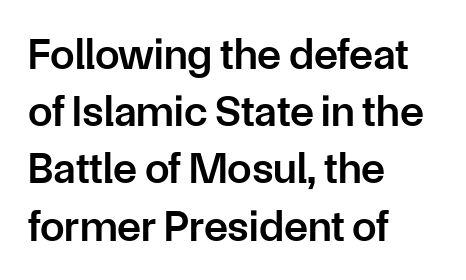
Line starts are locked; line ends wander. The lettering stays uniformly vertical, giving the passage a roman look. Vertical spacing — default. Just letters on the line, the space beneath them empty.
